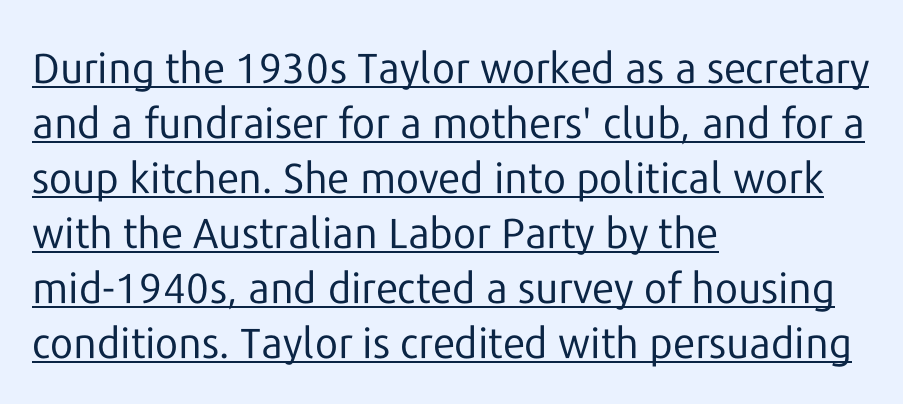
{"serif": "no", "italic": "no", "bold": "no", "weight": "regular", "width": "normal", "stroke_contrast": "low", "x_height": "medium", "monospaced": "no", "underline": "yes", "align": "left", "line_spacing": "normal", "line_spacing_ratio": 1.31, "letter_spacing": "normal", "letter_spacing_em": 0.0, "glyph_px": 42}
